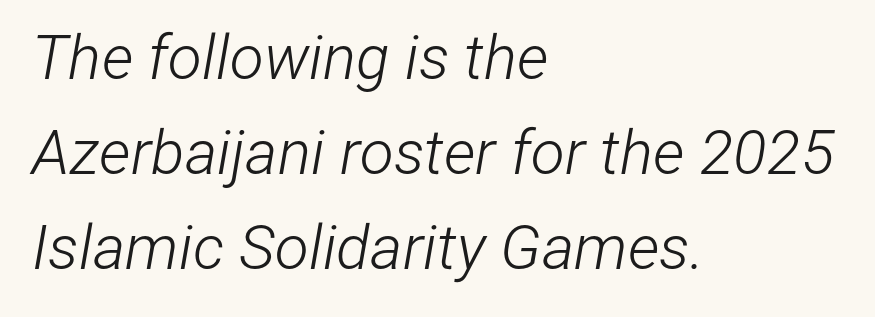
{"italic": "yes", "lean": "right", "slant_degrees": 12, "bold": "no", "weight": "light", "width": "condensed", "stroke_contrast": "low", "x_height": "medium", "monospaced": "no", "underline": "no", "align": "left", "line_spacing": "normal", "line_spacing_ratio": 1.53, "letter_spacing": "normal", "letter_spacing_em": 0.0, "glyph_px": 62}
